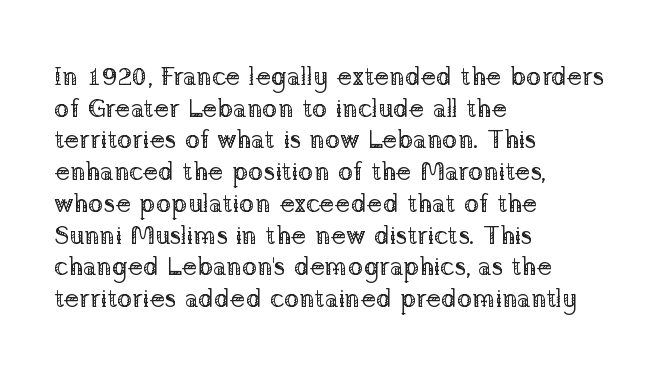
The image shows 26 px text type, upright; set left-aligned, line spacing 1.22x, normal letter spacing, not underlined.
